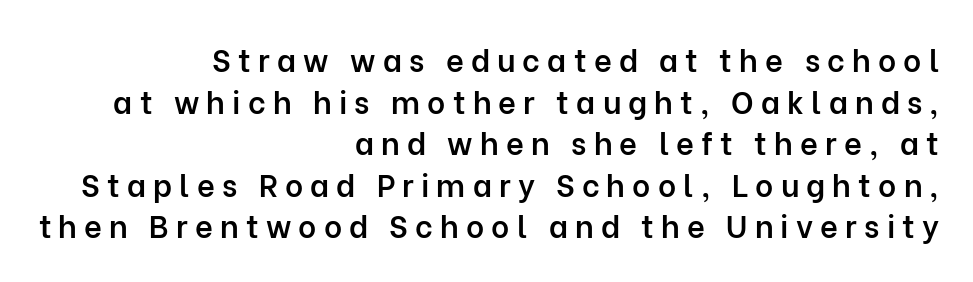
Q: Is the text bold? A: Semi-bold.
Q: Is the text italic (slanted)? A: No, it is upright.
Q: Is the typeface a serif or a sans-serif typeface? A: Sans-serif.
Q: Is the text underlined? A: No.
Q: How is the paragraph aligned? A: Right-aligned.
Q: Is the spacing between letters normal or unusually wide? A: Unusually wide.
Q: Is the spacing between lines tight, normal or loose? A: Normal.
Q: Width (condensed, normal, or wide)? A: Normal.
Q: Stroke contrast? A: Low.
Q: x-height? A: Medium.
Q: Monospaced? A: No.
